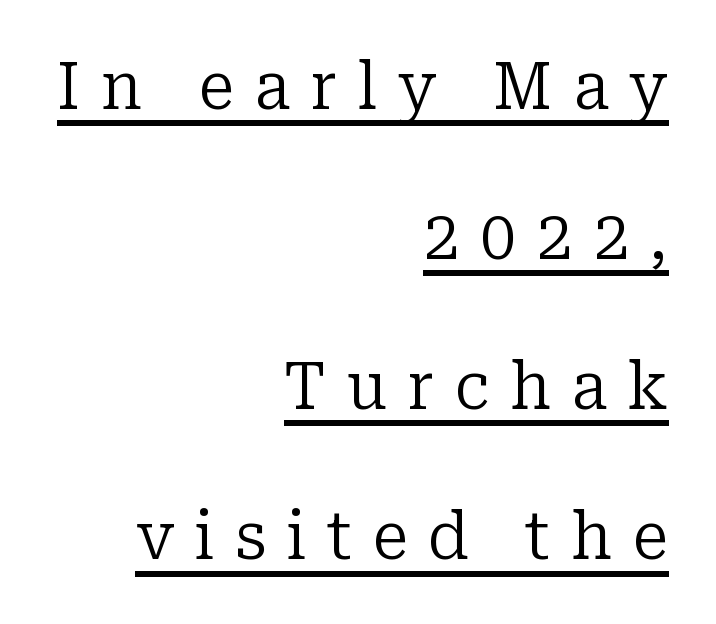
Q: Is the text bold? A: No.
Q: Is the text italic (slanted)? A: No, it is upright.
Q: Is the typeface a serif or a sans-serif typeface? A: Serif.
Q: Is the text underlined? A: Yes.
Q: How is the paragraph aligned? A: Right-aligned.
Q: Is the spacing between letters normal or unusually wide? A: Unusually wide.
Q: Is the spacing between lines tight, normal or loose? A: Loose.
Q: Width (condensed, normal, or wide)? A: Normal.
Q: Stroke contrast? A: Low.
Q: x-height? A: Medium.
Q: Monospaced? A: No.
